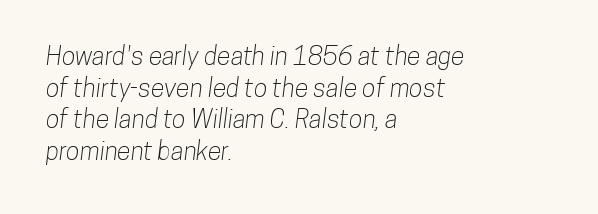
{"underline": "no", "align": "left", "line_spacing": "normal", "line_spacing_ratio": 1.27, "letter_spacing": "normal", "letter_spacing_em": 0.0, "glyph_px": 25}
